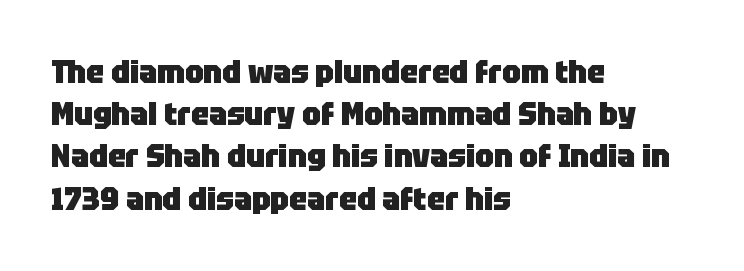
Q: Is the text bold? A: Yes.
Q: Is the text italic (slanted)? A: No, it is upright.
Q: Is the typeface a serif or a sans-serif typeface? A: Sans-serif.
Q: Is the text underlined? A: No.
Q: How is the paragraph aligned? A: Left-aligned.
Q: Is the spacing between letters normal or unusually wide? A: Normal.
Q: Is the spacing between lines tight, normal or loose? A: Normal.
Q: Width (condensed, normal, or wide)? A: Normal.
Q: Stroke contrast? A: Low.
Q: x-height? A: Large.
Q: Monospaced? A: No.
